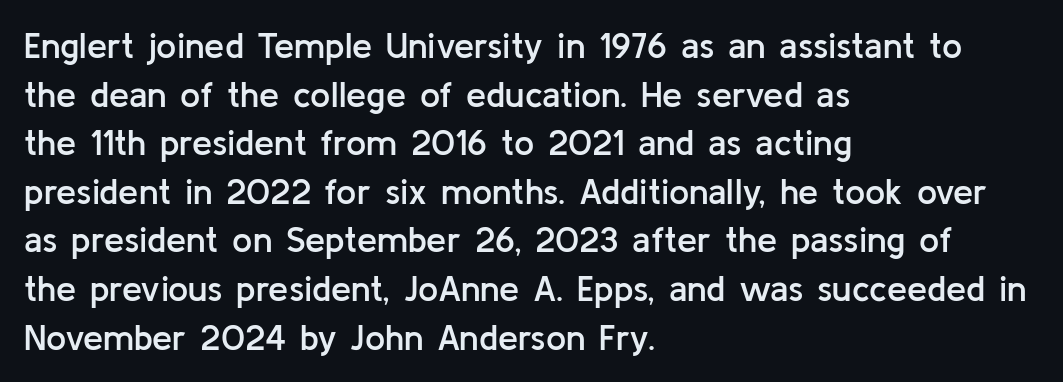
Q: Is the text bold? A: Semi-bold.
Q: Is the text italic (slanted)? A: No, it is upright.
Q: Is the typeface a serif or a sans-serif typeface? A: Sans-serif.
Q: Is the text underlined? A: No.
Q: How is the paragraph aligned? A: Left-aligned.
Q: Is the spacing between letters normal or unusually wide? A: Normal.
Q: Is the spacing between lines tight, normal or loose? A: Normal.
Q: Width (condensed, normal, or wide)? A: Normal.
Q: Stroke contrast? A: Low.
Q: x-height? A: Medium.
Q: Monospaced? A: No.
